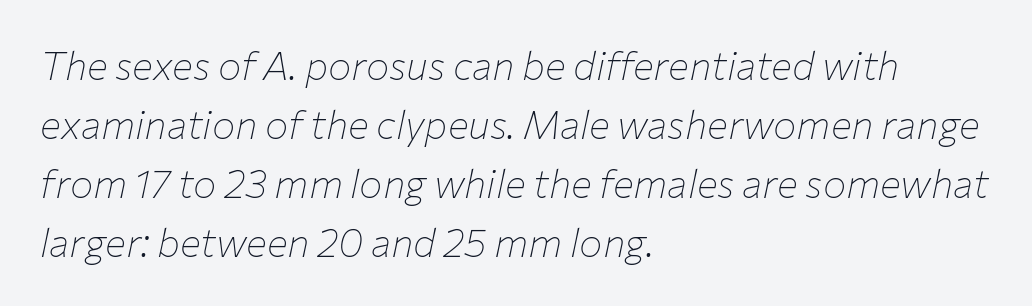
Students, observe: this is what conventionally led text looks like. Rule under the text: the space is simply empty. The strokes carry an ordinary text weight at most. Observe the ordinary spacing: letters are neighbours, not strangers.
